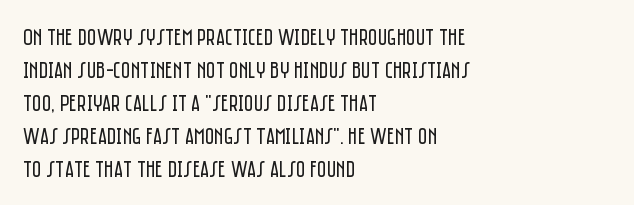
{"italic": "no", "bold": "no", "underline": "no", "align": "left", "line_spacing": "normal", "line_spacing_ratio": 1.43, "letter_spacing": "normal", "letter_spacing_em": 0.0, "glyph_px": 23}
